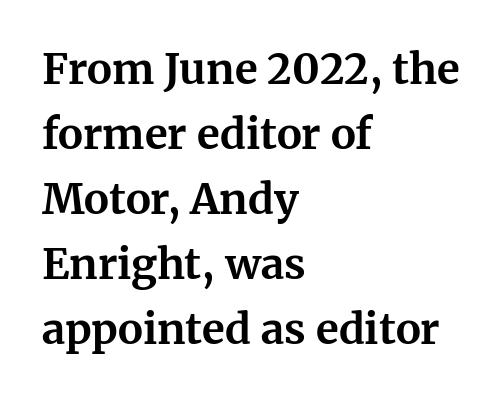
The image shows 42 px bold serif type, upright; set left-aligned, normal line spacing (1.55x), normal letter spacing, not underlined; medium stroke contrast and a medium x-height.
